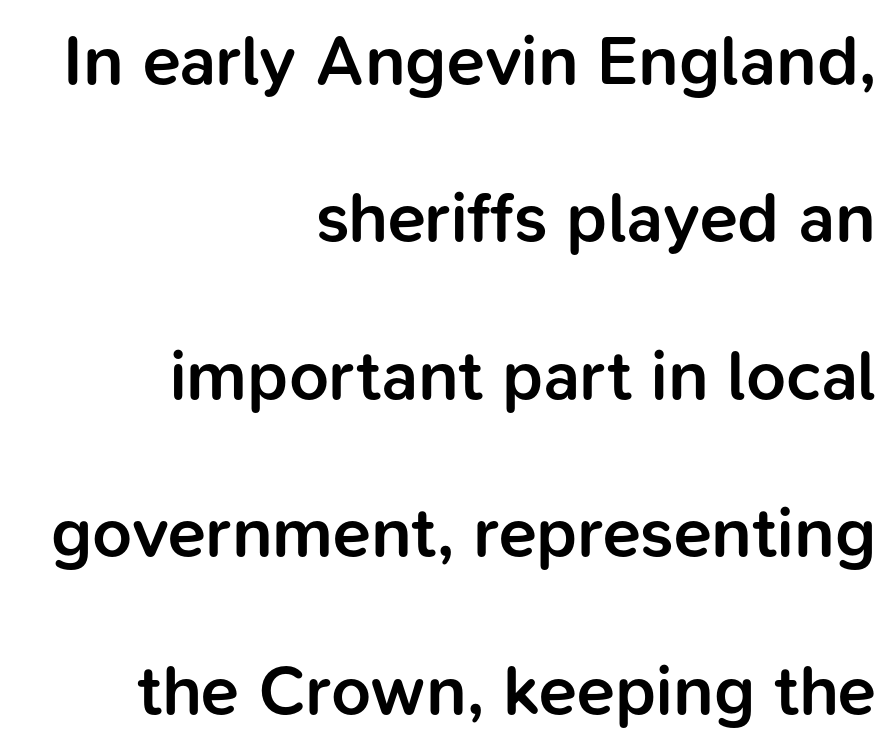
The image shows 70 px semibold sans-serif type, upright; set right-aligned, loose line spacing (2.25x), normal letter spacing, not underlined; low stroke contrast and a medium x-height.
